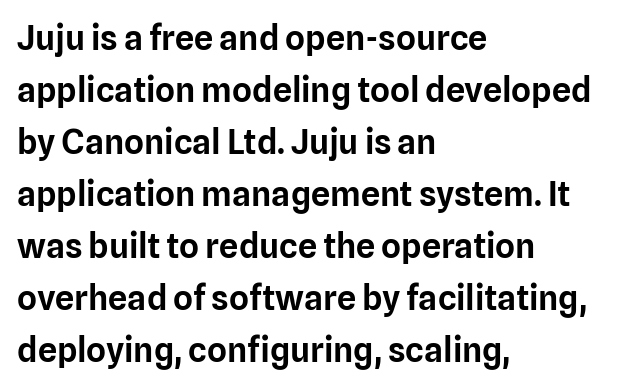
{"serif": "no", "italic": "no", "width": "normal", "stroke_contrast": "low", "x_height": "medium", "monospaced": "no", "underline": "no", "align": "left", "line_spacing": "normal", "line_spacing_ratio": 1.53, "letter_spacing": "normal", "letter_spacing_em": 0.0, "glyph_px": 34}
